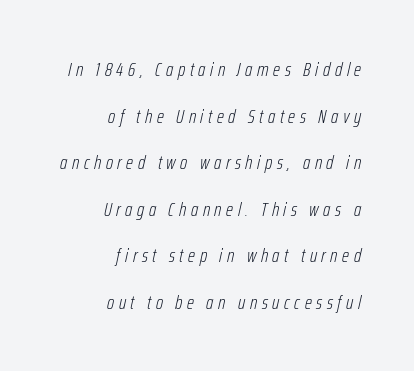
{"italic": "yes", "lean": "right", "slant_degrees": 12, "bold": "no", "underline": "no", "align": "right", "line_spacing": "loose", "line_spacing_ratio": 2.33, "letter_spacing": "wide", "letter_spacing_em": 0.23, "glyph_px": 20}
